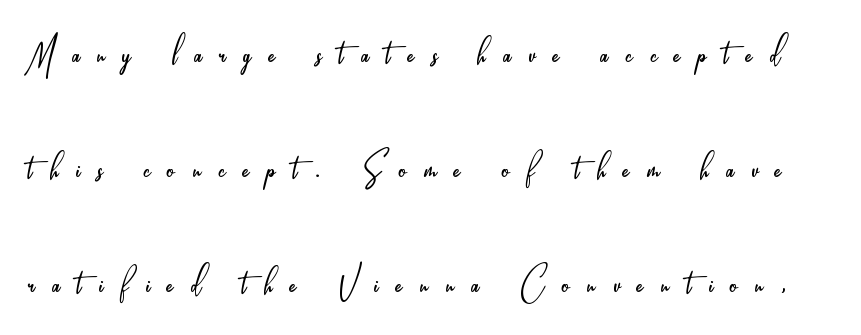
The characters are drawn with everyday or finer stroke widths. A typesetter would call this proportional, since set widths differ per character. The passage shown is typeset with a sans-serif family. The tracking jumps out immediately: characters are airy and widely separated.
